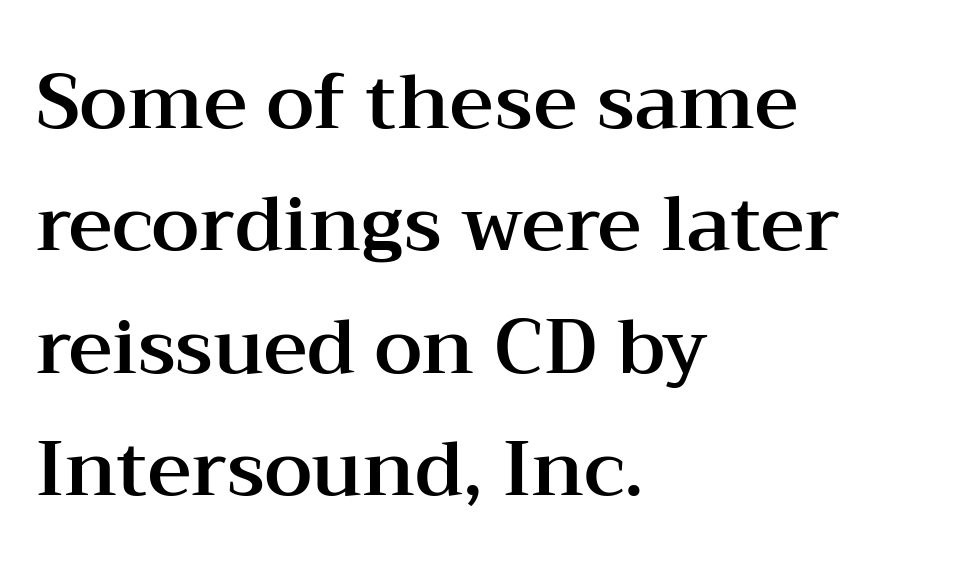
The image shows 76 px wide serif type, upright; set left-aligned, normal line spacing (1.61x), normal letter spacing, not underlined; medium stroke contrast and a medium x-height.
